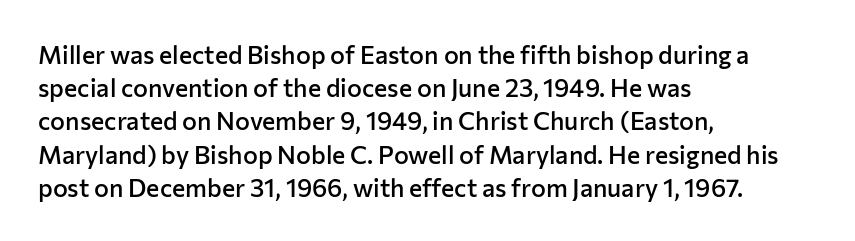
{"italic": "no", "bold": "semi", "underline": "no", "align": "left", "line_spacing": "normal", "line_spacing_ratio": 1.33, "letter_spacing": "normal", "letter_spacing_em": 0.0, "glyph_px": 25}
